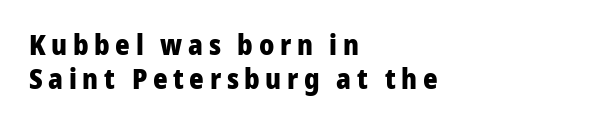
{"serif": "no", "italic": "no", "bold": "yes", "weight": "heavy", "width": "normal", "stroke_contrast": "low", "x_height": "medium", "monospaced": "no", "underline": "no", "align": "left", "line_spacing_ratio": 1.22, "letter_spacing": "wide", "letter_spacing_em": 0.2, "glyph_px": 28}
